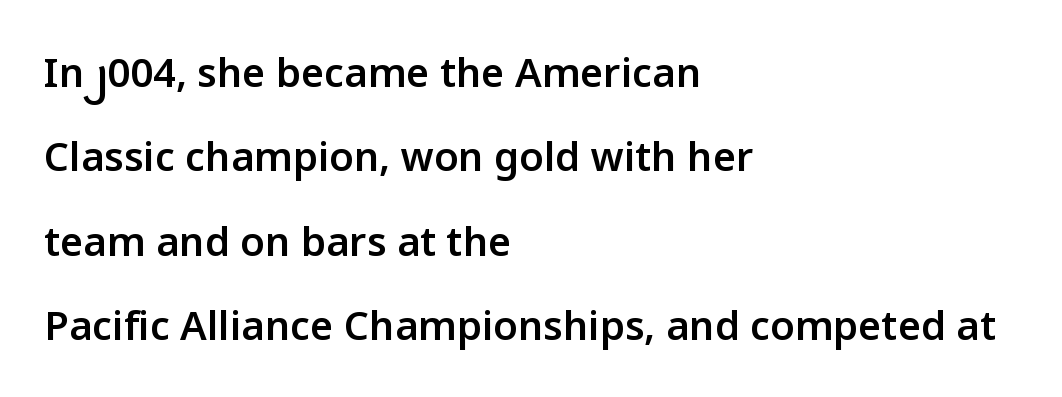
Q: Is the text bold? A: Semi-bold.
Q: Is the text italic (slanted)? A: No, it is upright.
Q: Is the typeface a serif or a sans-serif typeface? A: Sans-serif.
Q: Is the text underlined? A: No.
Q: How is the paragraph aligned? A: Left-aligned.
Q: Is the spacing between letters normal or unusually wide? A: Normal.
Q: Is the spacing between lines tight, normal or loose? A: Loose.
Q: Width (condensed, normal, or wide)? A: Normal.
Q: Stroke contrast? A: Low.
Q: x-height? A: Medium.
Q: Monospaced? A: No.
